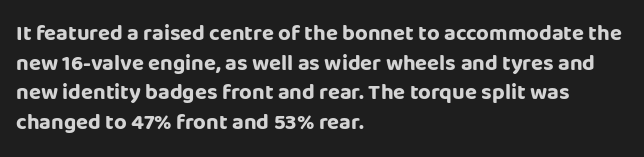
Q: Is the text bold? A: Yes.
Q: Is the text italic (slanted)? A: No, it is upright.
Q: Is the text underlined? A: No.
Q: How is the paragraph aligned? A: Left-aligned.
Q: Is the spacing between letters normal or unusually wide? A: Normal.
Q: Is the spacing between lines tight, normal or loose? A: Normal.
